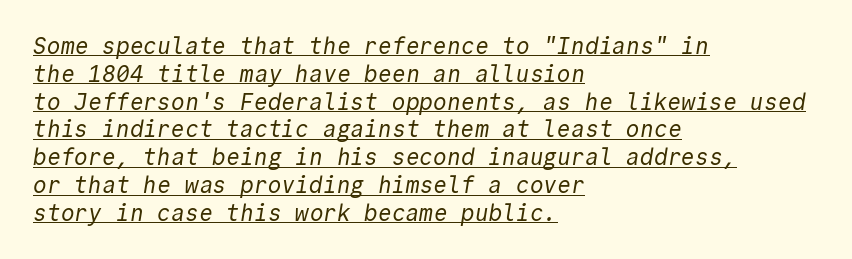
Heft: none added — not bold. Default kerning and tracking; the words read as compact shapes. Underline: present. The rag falls on the right side of this text block.
